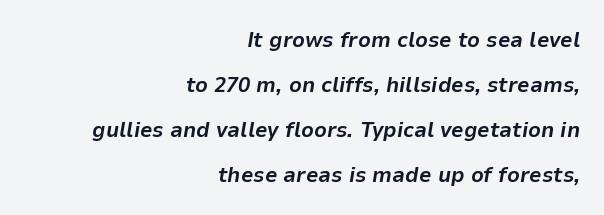
{"italic": "yes", "lean": "right", "slant_degrees": 9, "bold": "yes", "underline": "no", "align": "right", "line_spacing": "loose", "line_spacing_ratio": 2.05, "letter_spacing": "normal", "letter_spacing_em": 0.0, "glyph_px": 22}
